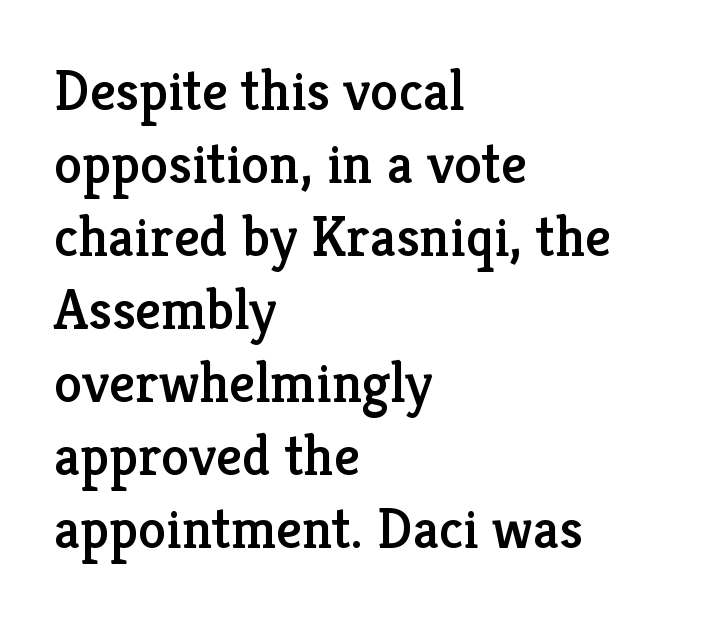
Students, observe: this is what conventionally led text looks like. These lines are rendered in a variable-pitch font. When letters stand straight like this, we call the style roman or upright. Unlike a clean sans, this face finishes its strokes with serifs. Inter-character spacing is left at the font's built-in metrics.
